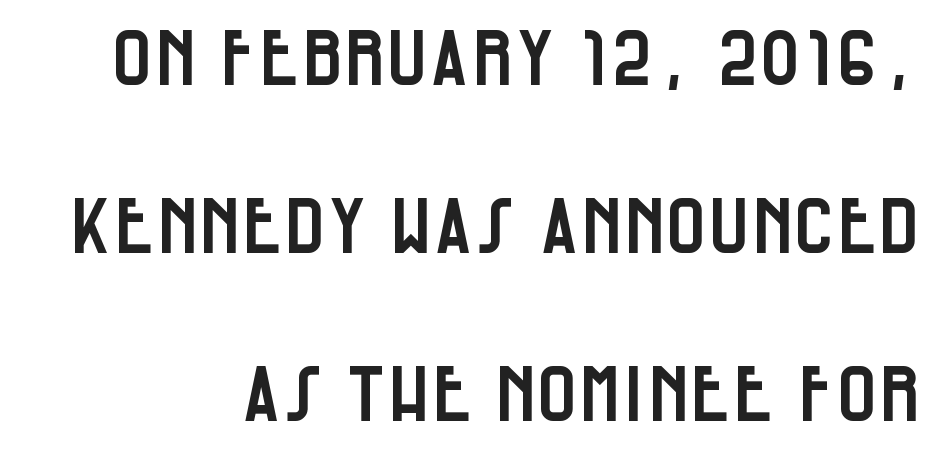
{"serif": "no", "italic": "no", "width": "condensed", "stroke_contrast": "low", "x_height": "large", "monospaced": "no", "underline": "no", "align": "right", "line_spacing": "loose", "line_spacing_ratio": 2.21, "letter_spacing": "normal", "letter_spacing_em": 0.0, "glyph_px": 76}
